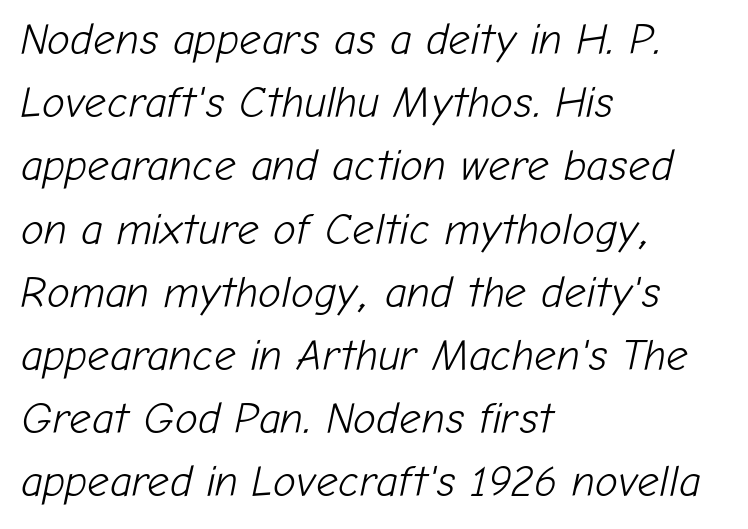
Q: Is the text bold? A: No.
Q: Is the text italic (slanted)? A: Yes, it leans right by about 12 degrees.
Q: Is the text underlined? A: No.
Q: How is the paragraph aligned? A: Left-aligned.
Q: Is the spacing between letters normal or unusually wide? A: Normal.
Q: Is the spacing between lines tight, normal or loose? A: Normal.
Q: Width (condensed, normal, or wide)? A: Normal.
Q: Stroke contrast? A: Low.
Q: x-height? A: Medium.
Q: Monospaced? A: No.
